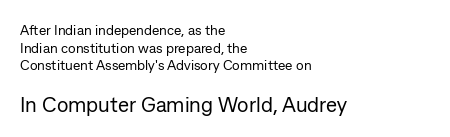
{"italic": "no", "bold": "no", "underline": "no", "align": "left", "line_spacing": "normal", "line_spacing_ratio": 1.26, "letter_spacing": "normal", "letter_spacing_em": 0.0, "larger_block": "second", "size_ratio": 1.5, "glyph_px": 21}
